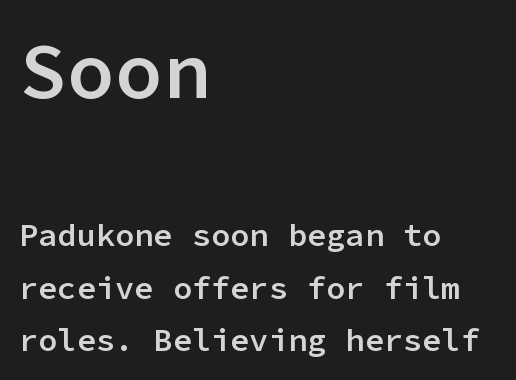
Q: Is the text bold? A: Semi-bold.
Q: Is the text italic (slanted)? A: No, it is upright.
Q: Is the typeface a serif or a sans-serif typeface? A: Sans-serif.
Q: Is the text underlined? A: No.
Q: How is the paragraph aligned? A: Left-aligned.
Q: Is the spacing between letters normal or unusually wide? A: Normal.
Q: Is the spacing between lines tight, normal or loose? A: Normal.
Q: Which block of text is set in a larger size, the first (top) or the second (bottom)? A: The first (top) one.
Q: Width (condensed, normal, or wide)? A: Normal.
Q: Stroke contrast? A: Low.
Q: x-height? A: Medium.
Q: Monospaced? A: Yes.
